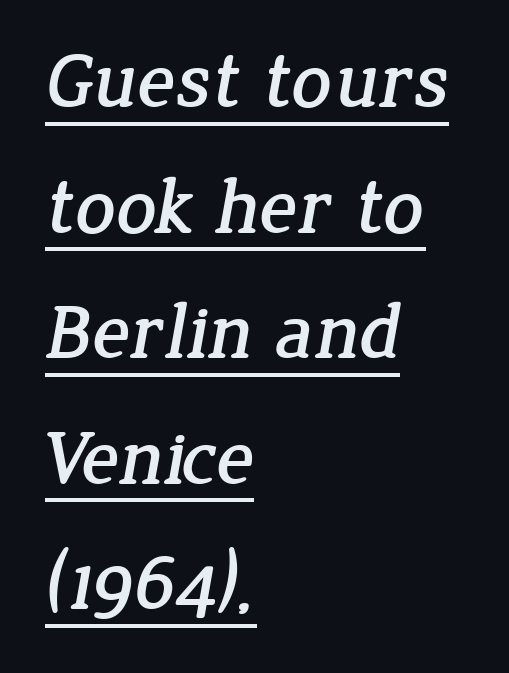
Q: Is the typeface a serif or a sans-serif typeface? A: Serif.
Q: Is the text underlined? A: Yes.
Q: How is the paragraph aligned? A: Left-aligned.
Q: Is the spacing between letters normal or unusually wide? A: Normal.
Q: Is the spacing between lines tight, normal or loose? A: Normal.
Q: Width (condensed, normal, or wide)? A: Normal.
Q: Stroke contrast? A: Low.
Q: x-height? A: Medium.
Q: Monospaced? A: No.
